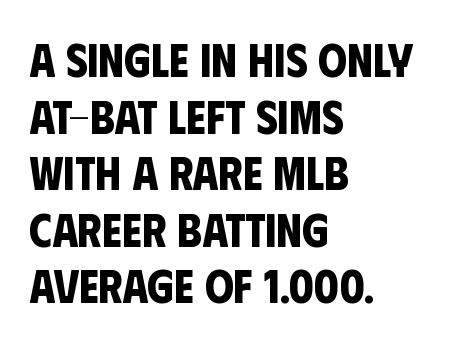
The image shows 46 px bold, condensed sans-serif type; set left-aligned, line spacing 1.23x, normal letter spacing, not underlined; low stroke contrast and a large x-height.
